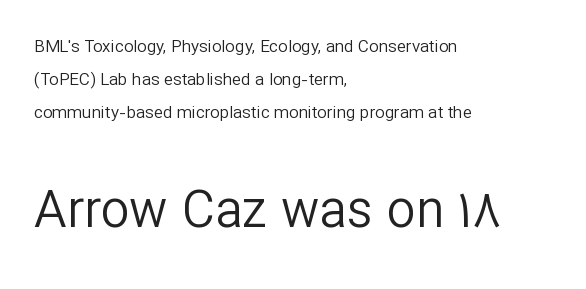
{"serif": "no", "italic": "no", "bold": "no", "weight": "regular", "width": "normal", "stroke_contrast": "low", "x_height": "medium", "monospaced": "no", "underline": "no", "align": "left", "line_spacing": "loose", "line_spacing_ratio": 1.94, "letter_spacing": "normal", "letter_spacing_em": 0.0, "larger_block": "second", "size_ratio": 3.0, "glyph_px": 51}
